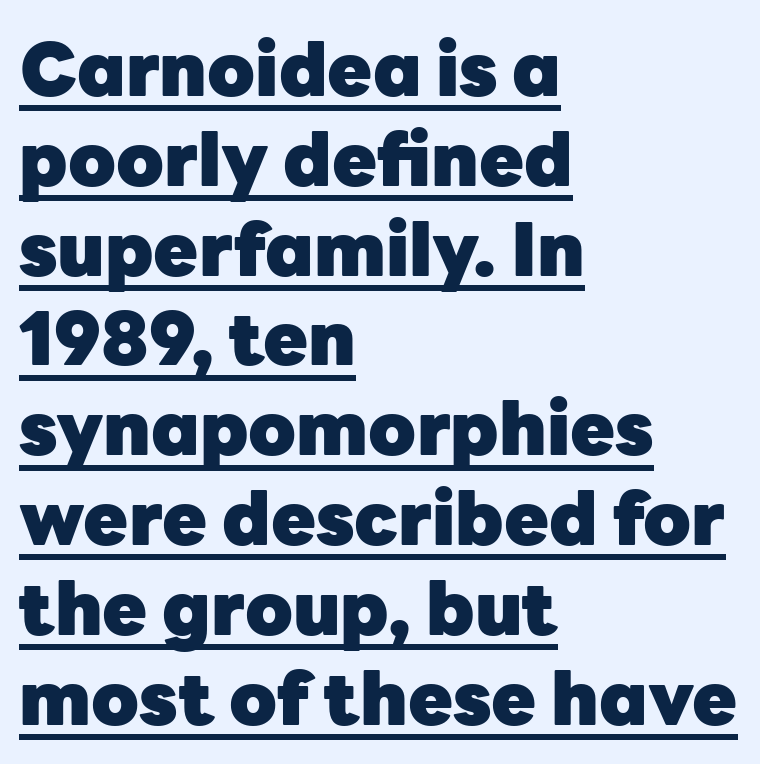
{"serif": "no", "italic": "no", "bold": "yes", "weight": "heavy", "width": "normal", "stroke_contrast": "low", "x_height": "medium", "monospaced": "no", "underline": "yes", "align": "left", "line_spacing_ratio": 1.23, "letter_spacing": "normal", "letter_spacing_em": 0.0, "glyph_px": 73}
